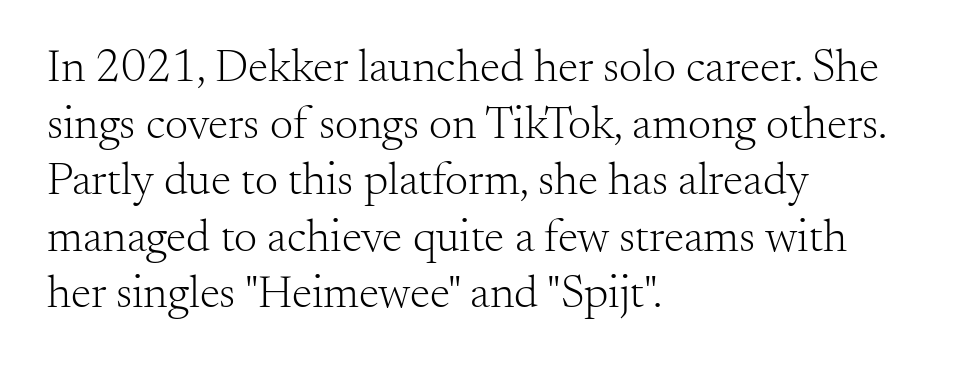
The image shows 46 px light serif type, upright; set left-aligned, line spacing 1.23x, normal letter spacing, not underlined; medium stroke contrast and a small x-height.
